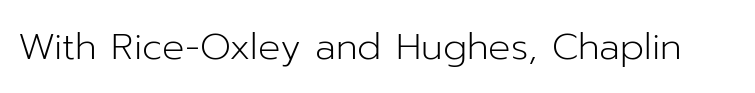
Q: Is the text bold? A: No.
Q: Is the text italic (slanted)? A: No, it is upright.
Q: Is the typeface a serif or a sans-serif typeface? A: Sans-serif.
Q: Is the text underlined? A: No.
Q: Is the spacing between letters normal or unusually wide? A: Normal.
Q: Width (condensed, normal, or wide)? A: Normal.
Q: Stroke contrast? A: Low.
Q: x-height? A: Medium.
Q: Monospaced? A: No.
